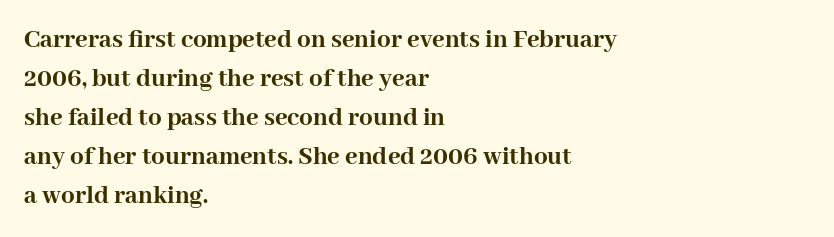
The image shows 27 px bold type, upright; set left-aligned, normal line spacing (1.44x), normal letter spacing, not underlined.
